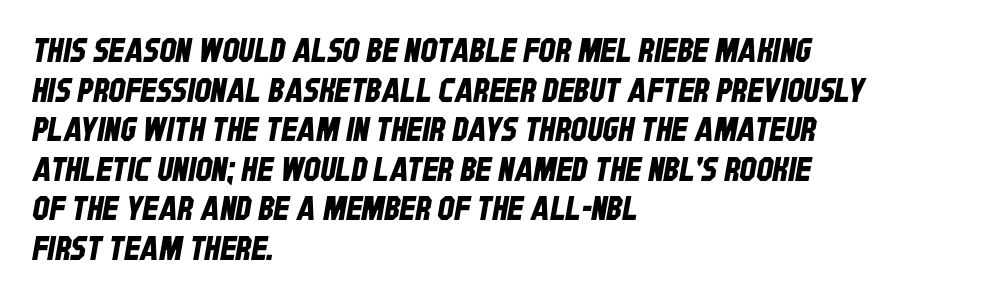
Q: Is the typeface a serif or a sans-serif typeface? A: Sans-serif.
Q: Is the text underlined? A: No.
Q: How is the paragraph aligned? A: Left-aligned.
Q: Is the spacing between letters normal or unusually wide? A: Normal.
Q: Width (condensed, normal, or wide)? A: Condensed.
Q: Stroke contrast? A: Low.
Q: x-height? A: Large.
Q: Monospaced? A: No.
